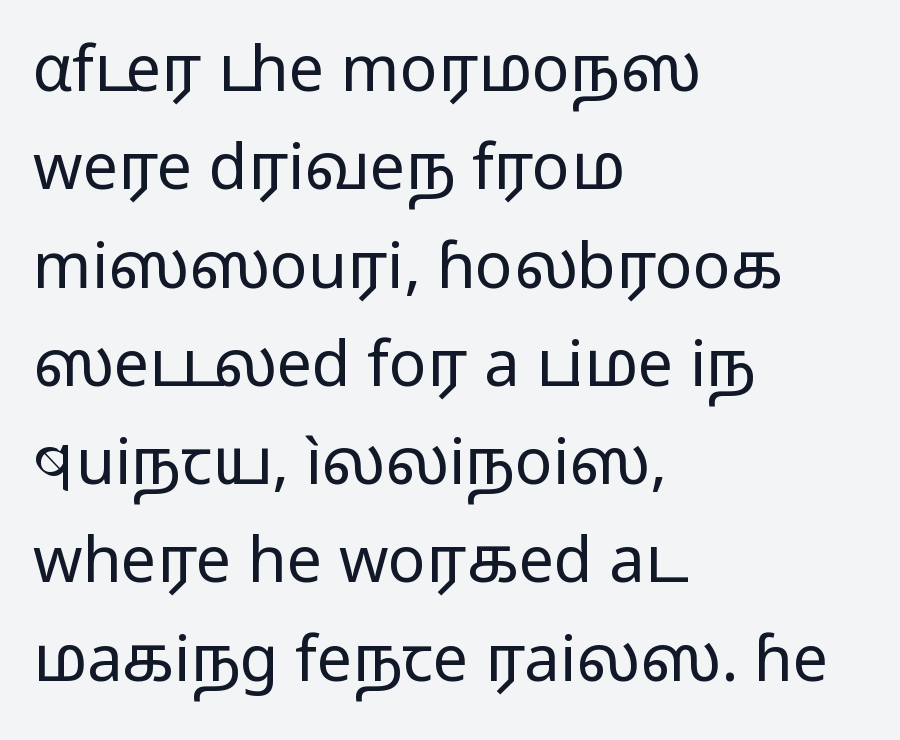
Q: Is the text bold? A: No.
Q: Is the text italic (slanted)? A: No, it is upright.
Q: Is the typeface a serif or a sans-serif typeface? A: Sans-serif.
Q: Is the text underlined? A: No.
Q: How is the paragraph aligned? A: Left-aligned.
Q: Is the spacing between letters normal or unusually wide? A: Normal.
Q: Is the spacing between lines tight, normal or loose? A: Normal.
Q: Width (condensed, normal, or wide)? A: Wide.
Q: Stroke contrast? A: Low.
Q: x-height? A: Medium.
Q: Monospaced? A: No.
